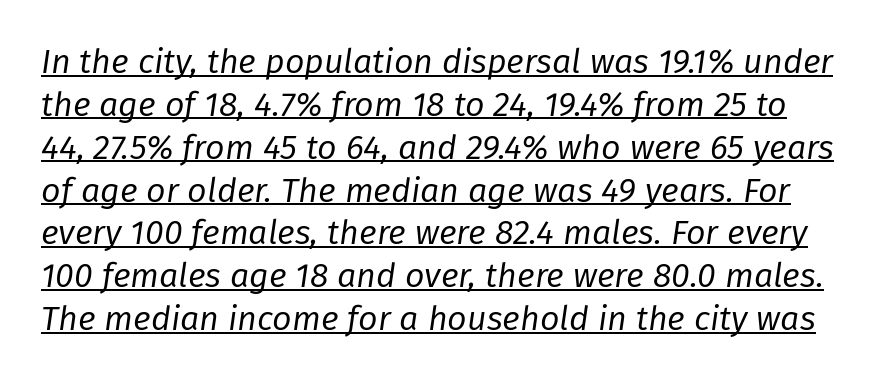
The image shows 34 px regular-weight type, italic (leaning right); set normal line spacing (1.26x), normal letter spacing, underlined; low stroke contrast and a medium x-height.
